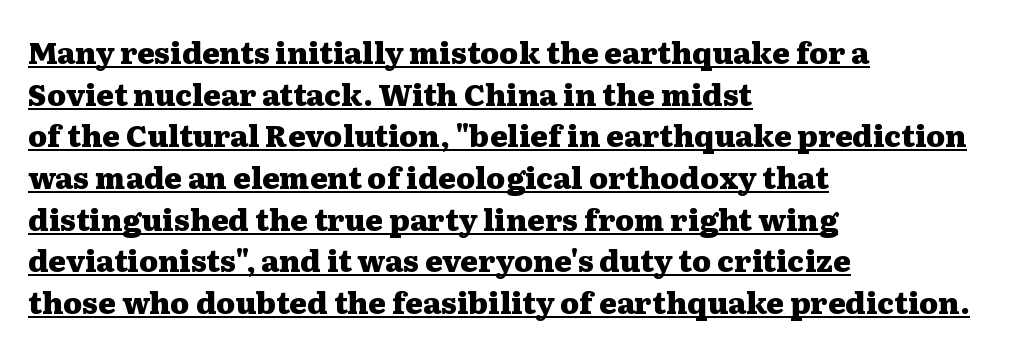
Q: Is the text bold? A: Yes.
Q: Is the text italic (slanted)? A: No, it is upright.
Q: Is the typeface a serif or a sans-serif typeface? A: Serif.
Q: Is the text underlined? A: Yes.
Q: How is the paragraph aligned? A: Left-aligned.
Q: Is the spacing between letters normal or unusually wide? A: Normal.
Q: Is the spacing between lines tight, normal or loose? A: Normal.
Q: Width (condensed, normal, or wide)? A: Wide.
Q: Stroke contrast? A: Medium.
Q: x-height? A: Medium.
Q: Monospaced? A: No.
